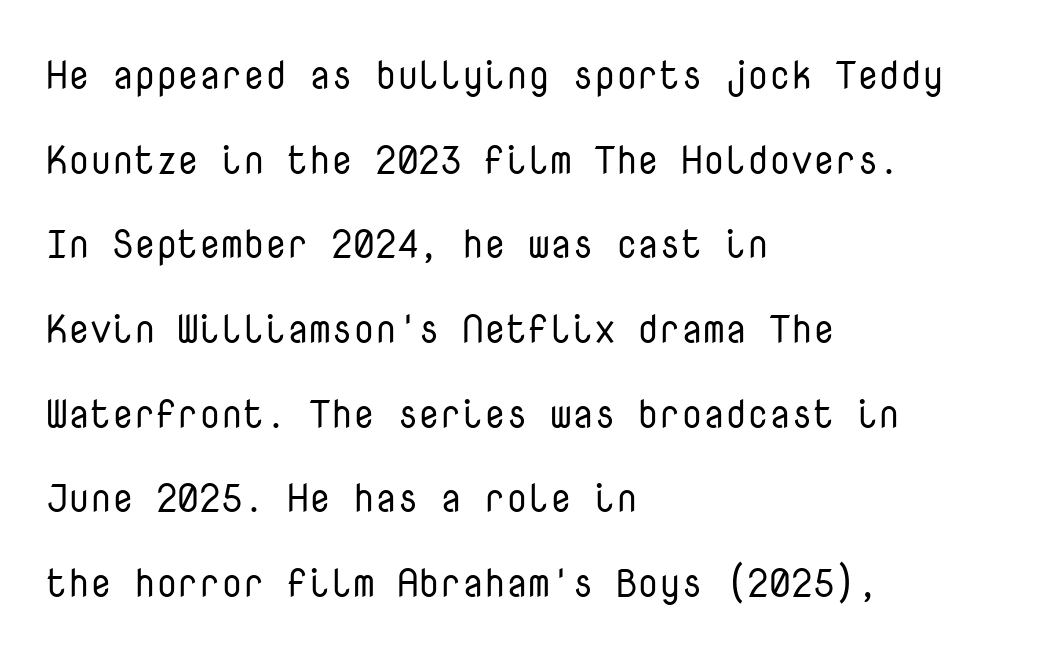
Q: Is the text bold? A: No.
Q: Is the text italic (slanted)? A: No, it is upright.
Q: Is the typeface a serif or a sans-serif typeface? A: Sans-serif.
Q: Is the text underlined? A: No.
Q: How is the paragraph aligned? A: Left-aligned.
Q: Is the spacing between letters normal or unusually wide? A: Normal.
Q: Is the spacing between lines tight, normal or loose? A: Loose.
Q: Width (condensed, normal, or wide)? A: Normal.
Q: Stroke contrast? A: Low.
Q: x-height? A: Medium.
Q: Monospaced? A: Yes.
